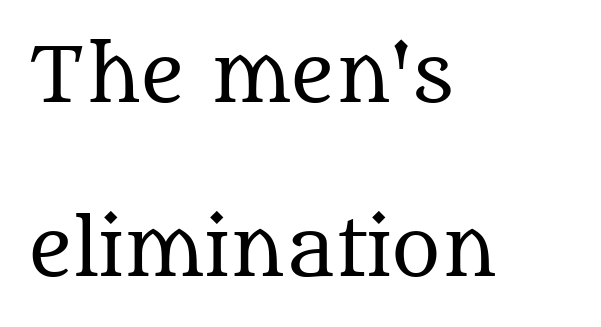
The image shows 75 px regular-weight serif type, upright; set left-aligned, loose line spacing (2.32x), normal letter spacing, not underlined; medium stroke contrast and a large x-height.
